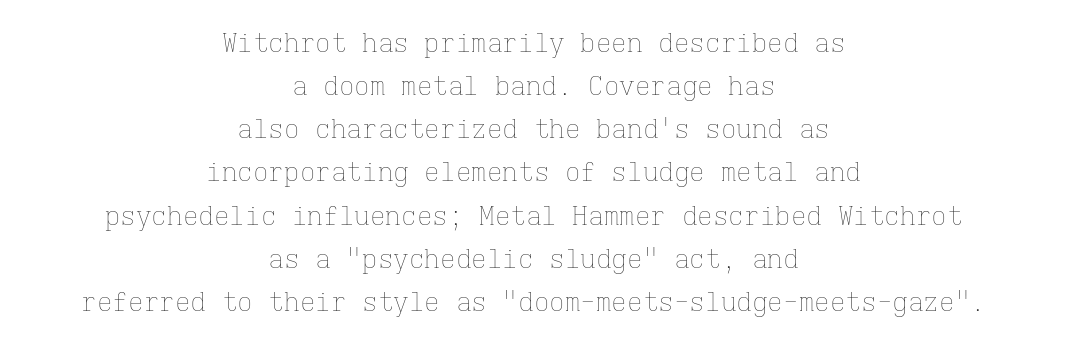
{"italic": "no", "bold": "no", "underline": "no", "align": "center", "line_spacing": "normal", "line_spacing_ratio": 1.66, "letter_spacing": "normal", "letter_spacing_em": 0.0, "glyph_px": 26}
